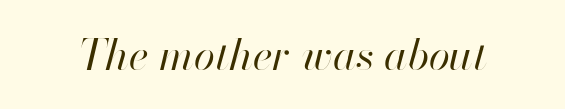
Q: Is the text bold? A: No.
Q: Is the text italic (slanted)? A: Yes, it leans right by about 13 degrees.
Q: Is the text underlined? A: No.
Q: Is the spacing between letters normal or unusually wide? A: Normal.
Q: Width (condensed, normal, or wide)? A: Normal.
Q: Stroke contrast? A: High.
Q: x-height? A: Small.
Q: Monospaced? A: No.
